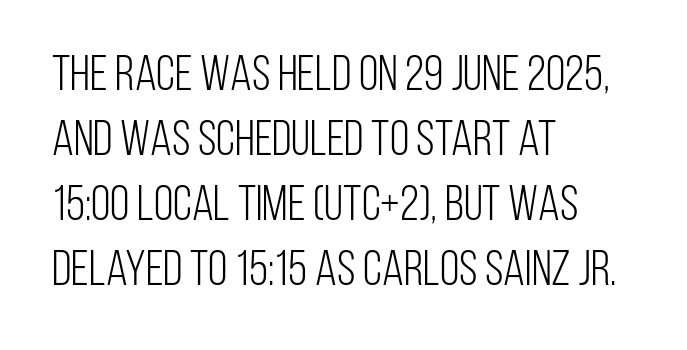
Q: Is the text bold? A: No.
Q: Is the text italic (slanted)? A: No, it is upright.
Q: Is the typeface a serif or a sans-serif typeface? A: Sans-serif.
Q: Is the text underlined? A: No.
Q: How is the paragraph aligned? A: Left-aligned.
Q: Is the spacing between letters normal or unusually wide? A: Normal.
Q: Is the spacing between lines tight, normal or loose? A: Normal.
Q: Width (condensed, normal, or wide)? A: Condensed.
Q: Stroke contrast? A: Low.
Q: x-height? A: Large.
Q: Monospaced? A: No.
